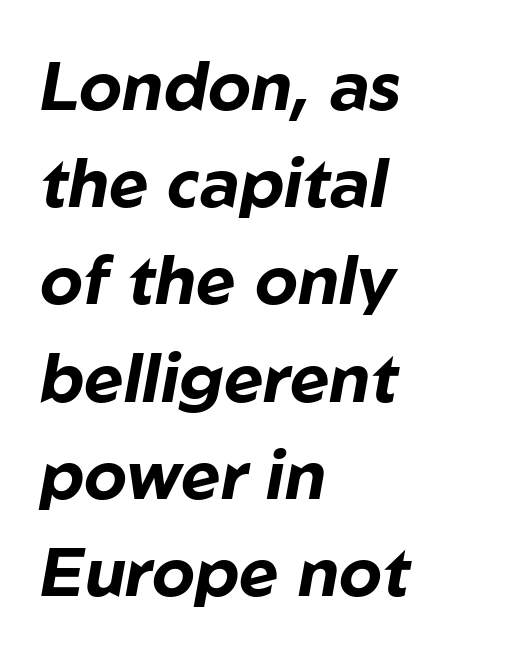
{"italic": "yes", "lean": "right", "slant_degrees": 10, "bold": "yes", "weight": "bold", "width": "normal", "stroke_contrast": "low", "x_height": "medium", "monospaced": "no", "underline": "no", "align": "left", "line_spacing": "normal", "line_spacing_ratio": 1.43, "letter_spacing": "normal", "letter_spacing_em": 0.0, "glyph_px": 68}
